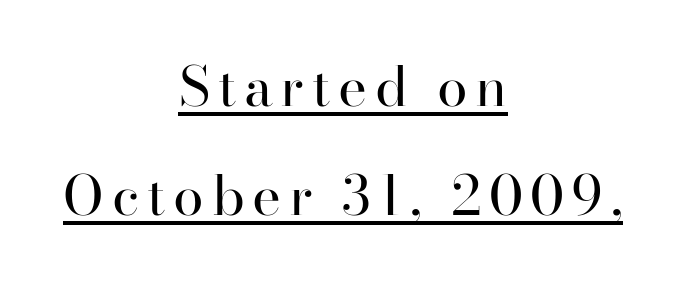
Q: Is the text bold? A: No.
Q: Is the text italic (slanted)? A: No, it is upright.
Q: Is the typeface a serif or a sans-serif typeface? A: Serif.
Q: Is the text underlined? A: Yes.
Q: How is the paragraph aligned? A: Centered.
Q: Is the spacing between lines tight, normal or loose? A: Loose.
Q: Width (condensed, normal, or wide)? A: Normal.
Q: Stroke contrast? A: High.
Q: x-height? A: Small.
Q: Monospaced? A: No.
